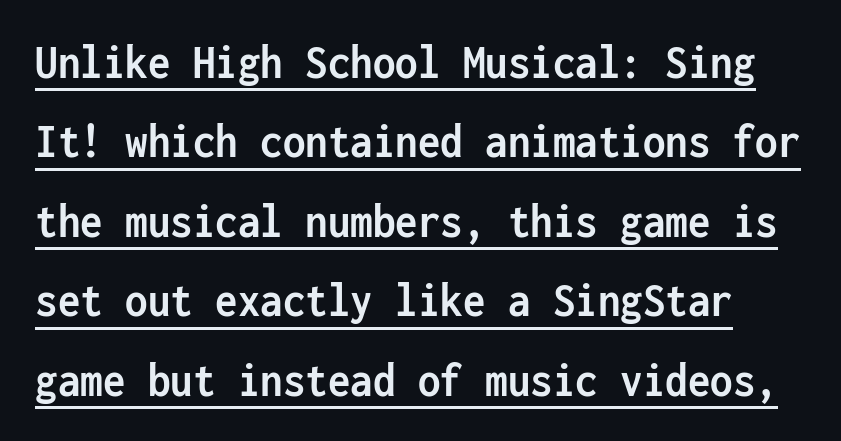
{"serif": "no", "italic": "no", "bold": "yes", "weight": "semibold", "width": "condensed", "stroke_contrast": "low", "x_height": "medium", "monospaced": "yes", "underline": "yes", "line_spacing": "normal", "line_spacing_ratio": 1.59, "letter_spacing": "normal", "letter_spacing_em": 0.0, "glyph_px": 50}
